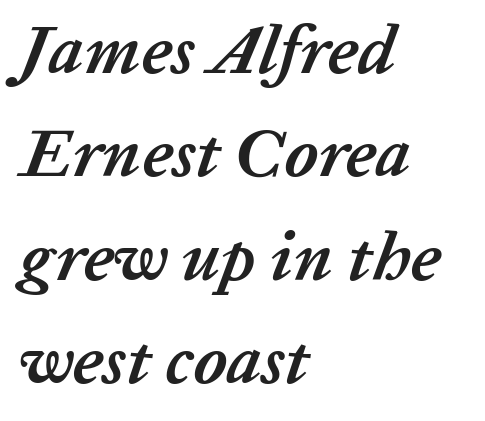
{"italic": "yes", "lean": "right", "slant_degrees": 20, "bold": "yes", "weight": "semibold", "width": "normal", "stroke_contrast": "low", "x_height": "medium", "monospaced": "no", "underline": "no", "align": "left", "line_spacing": "normal", "line_spacing_ratio": 1.5, "letter_spacing": "normal", "letter_spacing_em": 0.0, "glyph_px": 69}
